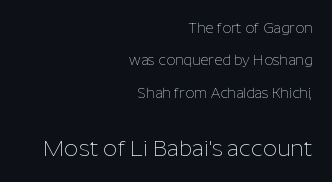
Weight class: somewhere from thin through regular. Does the lettering tilt? It doesn't — this is upright. This sample trades compactness for vertical openness between lines. Note: smaller setting up top, larger setting below.
